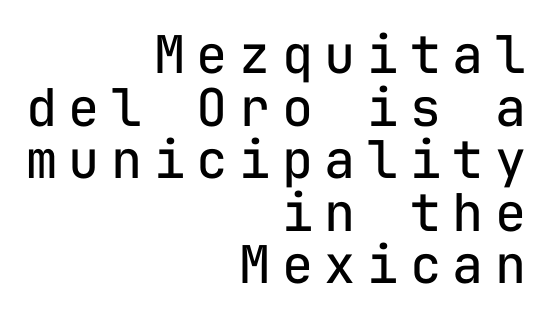
These lines have a slow, spaced-out rhythm from letter to letter. Notice how the passage keeps a crisp vertical edge on the right only. Honestly, there is no underline to notice here at all. The weight tops out at a normal text grade.
